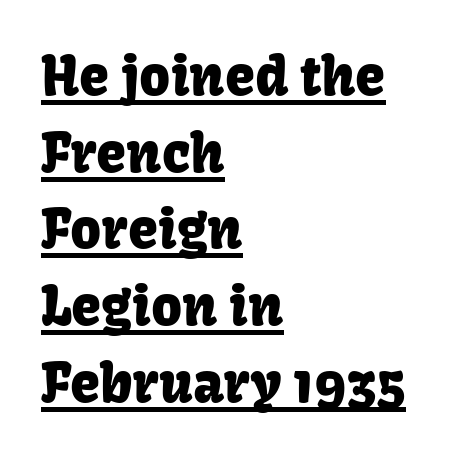
{"serif": "no", "italic": "no", "width": "normal", "stroke_contrast": "low", "x_height": "medium", "monospaced": "no", "underline": "yes", "align": "left", "line_spacing": "normal", "line_spacing_ratio": 1.42, "letter_spacing": "normal", "letter_spacing_em": 0.0, "glyph_px": 54}
